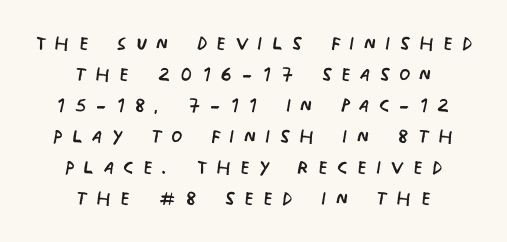
The image shows 26 px text type; set centered, line spacing 1.19x, unusually wide letter spacing (+0.34 em), not underlined.
